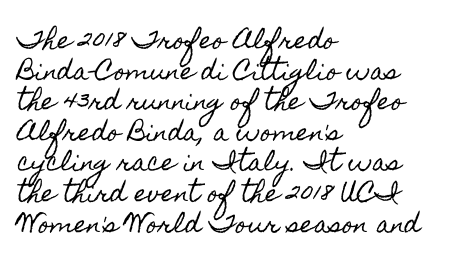
Q: Is the text italic (slanted)? A: Yes.
Q: Is the text underlined? A: No.
Q: How is the paragraph aligned? A: Left-aligned.
Q: Is the spacing between letters normal or unusually wide? A: Normal.
Q: Is the spacing between lines tight, normal or loose? A: Normal.
